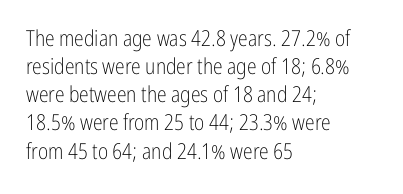
Q: Is the text bold? A: No.
Q: Is the text italic (slanted)? A: No, it is upright.
Q: Is the text underlined? A: No.
Q: How is the paragraph aligned? A: Left-aligned.
Q: Is the spacing between letters normal or unusually wide? A: Normal.
Q: Is the spacing between lines tight, normal or loose? A: Normal.
